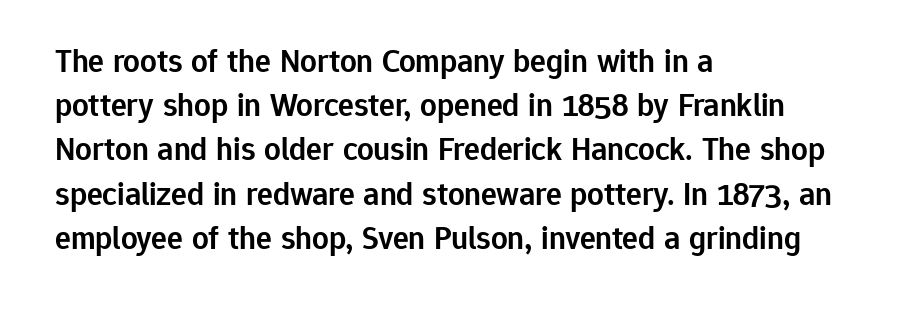
Q: Is the text bold? A: Semi-bold.
Q: Is the text italic (slanted)? A: No, it is upright.
Q: Is the typeface a serif or a sans-serif typeface? A: Sans-serif.
Q: Is the text underlined? A: No.
Q: How is the paragraph aligned? A: Left-aligned.
Q: Is the spacing between letters normal or unusually wide? A: Normal.
Q: Is the spacing between lines tight, normal or loose? A: Normal.
Q: Width (condensed, normal, or wide)? A: Normal.
Q: Stroke contrast? A: Low.
Q: x-height? A: Medium.
Q: Monospaced? A: No.
